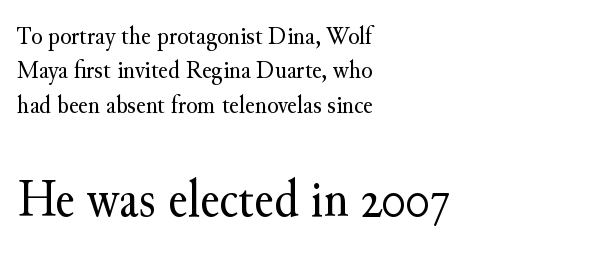
Two sizes are in play, and the larger belongs to the second block. Line starts are locked; line ends wander. The letterforms sit at book weight or below. Quick note: interline space is typical. Do the letters lean? They stand straight. Looks like regular typesetting: each glyph gets only the width it needs.
